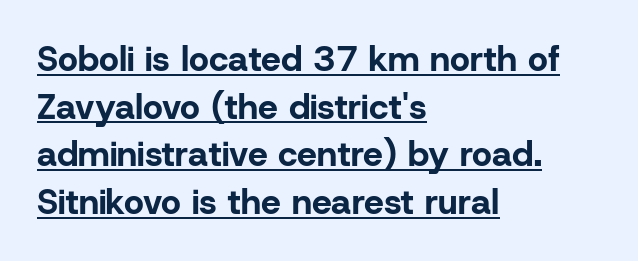
Q: Is the text bold? A: Yes.
Q: Is the text italic (slanted)? A: No, it is upright.
Q: Is the typeface a serif or a sans-serif typeface? A: Sans-serif.
Q: Is the text underlined? A: Yes.
Q: How is the paragraph aligned? A: Left-aligned.
Q: Is the spacing between letters normal or unusually wide? A: Normal.
Q: Is the spacing between lines tight, normal or loose? A: Normal.
Q: Width (condensed, normal, or wide)? A: Normal.
Q: Stroke contrast? A: Low.
Q: x-height? A: Medium.
Q: Monospaced? A: No.
